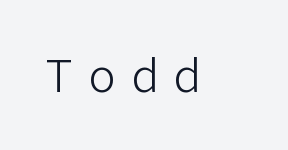
Plain, unruled lines of type. The font family rendered here belongs to the sans-serif group. Heft: none added — not bold. Inter-character spacing is expanded well beyond the font's built-in metrics. A roman cut, with each character standing at attention.
